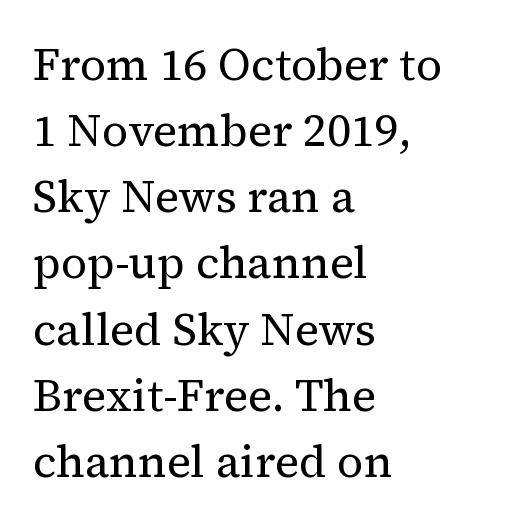
Q: Is the text bold? A: No.
Q: Is the text italic (slanted)? A: No, it is upright.
Q: Is the typeface a serif or a sans-serif typeface? A: Serif.
Q: Is the text underlined? A: No.
Q: How is the paragraph aligned? A: Left-aligned.
Q: Is the spacing between letters normal or unusually wide? A: Normal.
Q: Is the spacing between lines tight, normal or loose? A: Normal.
Q: Width (condensed, normal, or wide)? A: Normal.
Q: Stroke contrast? A: Medium.
Q: x-height? A: Medium.
Q: Monospaced? A: No.
